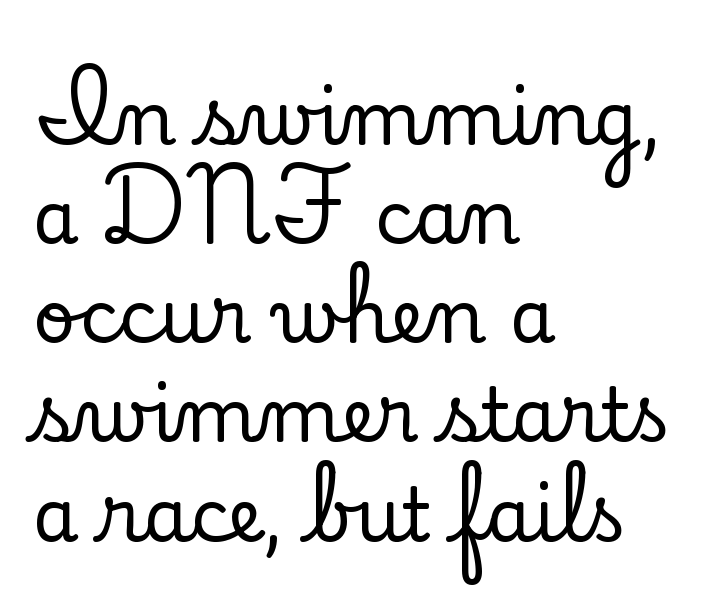
Q: Is the text italic (slanted)? A: No, it is upright.
Q: Is the typeface a serif or a sans-serif typeface? A: Serif.
Q: Is the text underlined? A: No.
Q: How is the paragraph aligned? A: Left-aligned.
Q: Is the spacing between letters normal or unusually wide? A: Normal.
Q: Is the spacing between lines tight, normal or loose? A: Normal.
Q: Width (condensed, normal, or wide)? A: Normal.
Q: Stroke contrast? A: Low.
Q: x-height? A: Small.
Q: Monospaced? A: No.
